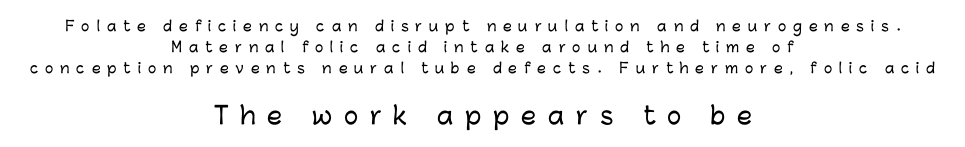
Q: Is the text italic (slanted)? A: No, it is upright.
Q: Is the text underlined? A: No.
Q: How is the paragraph aligned? A: Centered.
Q: Is the spacing between letters normal or unusually wide? A: Unusually wide.
Q: Is the spacing between lines tight, normal or loose? A: Normal.
Q: Which block of text is set in a larger size, the first (top) or the second (bottom)? A: The second (bottom) one.
